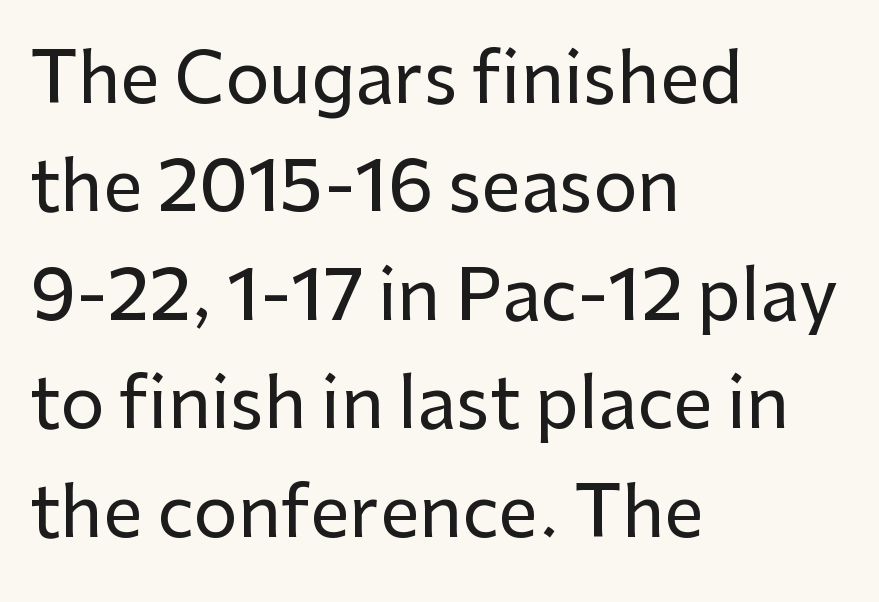
Q: Is the text italic (slanted)? A: No, it is upright.
Q: Is the typeface a serif or a sans-serif typeface? A: Sans-serif.
Q: Is the text underlined? A: No.
Q: How is the paragraph aligned? A: Left-aligned.
Q: Is the spacing between letters normal or unusually wide? A: Normal.
Q: Is the spacing between lines tight, normal or loose? A: Normal.
Q: Width (condensed, normal, or wide)? A: Normal.
Q: Stroke contrast? A: Low.
Q: x-height? A: Medium.
Q: Monospaced? A: No.
